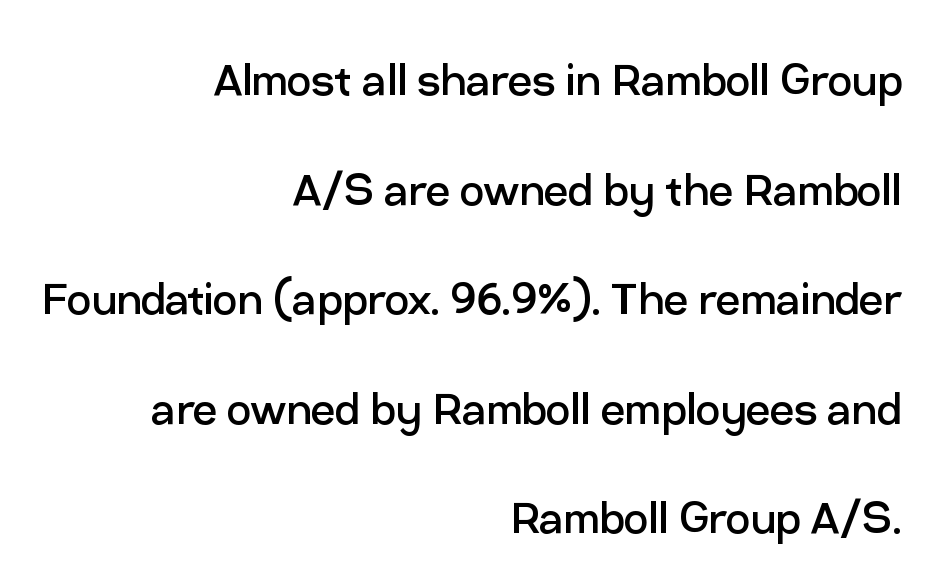
The image shows 54 px regular-weight sans-serif type, upright; set right-aligned, loose line spacing (2.03x), normal letter spacing, not underlined; low stroke contrast and a medium x-height.
